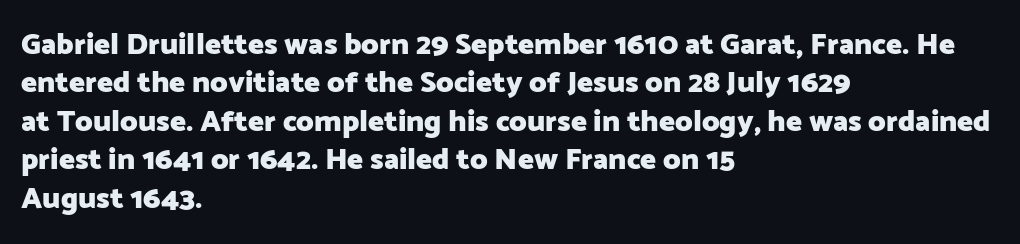
The image shows 30 px heavy sans-serif type, upright; set left-aligned, normal line spacing (1.28x), normal letter spacing, not underlined; low stroke contrast and a medium x-height.
